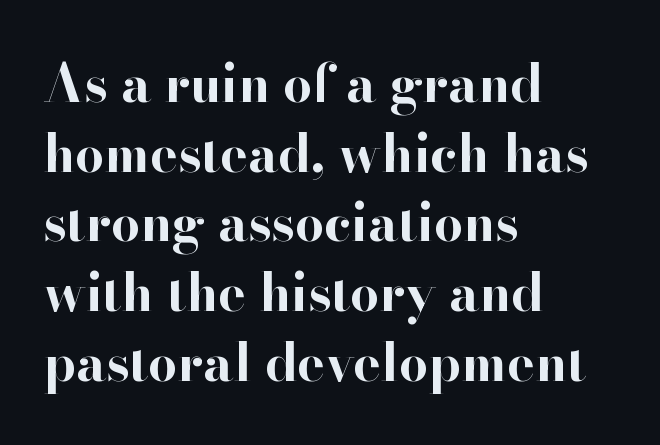
{"serif": "yes", "italic": "no", "bold": "yes", "weight": "bold", "width": "normal", "stroke_contrast": "high", "x_height": "small", "monospaced": "no", "underline": "no", "align": "left", "line_spacing": "normal", "line_spacing_ratio": 1.34, "letter_spacing": "normal", "letter_spacing_em": 0.0, "glyph_px": 52}
